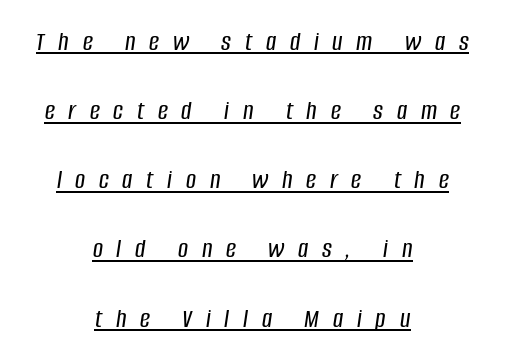
Q: Is the text italic (slanted)? A: Yes, it leans right by about 8 degrees.
Q: Is the text underlined? A: Yes.
Q: How is the paragraph aligned? A: Centered.
Q: Is the spacing between letters normal or unusually wide? A: Unusually wide.
Q: Is the spacing between lines tight, normal or loose? A: Loose.
Q: Width (condensed, normal, or wide)? A: Condensed.
Q: Stroke contrast? A: Low.
Q: x-height? A: Large.
Q: Monospaced? A: No.
